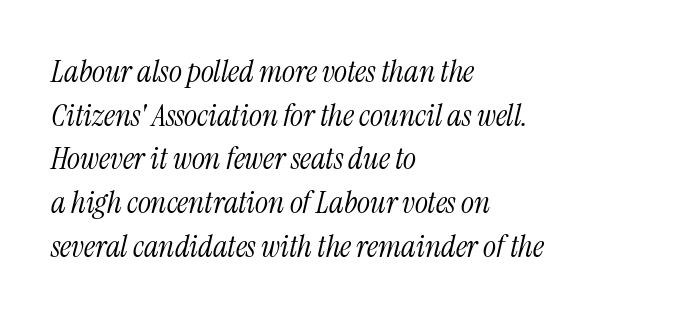
{"serif": "yes", "italic": "yes", "lean": "right", "slant_degrees": 13, "bold": "no", "weight": "light", "width": "condensed", "stroke_contrast": "medium", "x_height": "medium", "monospaced": "no", "underline": "no", "align": "left", "line_spacing": "normal", "line_spacing_ratio": 1.41, "letter_spacing": "normal", "letter_spacing_em": 0.0, "glyph_px": 31}
